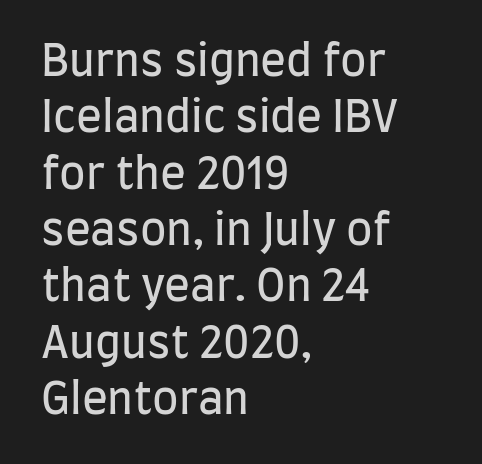
Q: Is the text bold? A: No.
Q: Is the text italic (slanted)? A: No, it is upright.
Q: Is the typeface a serif or a sans-serif typeface? A: Sans-serif.
Q: Is the text underlined? A: No.
Q: How is the paragraph aligned? A: Left-aligned.
Q: Is the spacing between letters normal or unusually wide? A: Normal.
Q: Is the spacing between lines tight, normal or loose? A: Normal.
Q: Width (condensed, normal, or wide)? A: Condensed.
Q: Stroke contrast? A: Low.
Q: x-height? A: Large.
Q: Monospaced? A: No.
